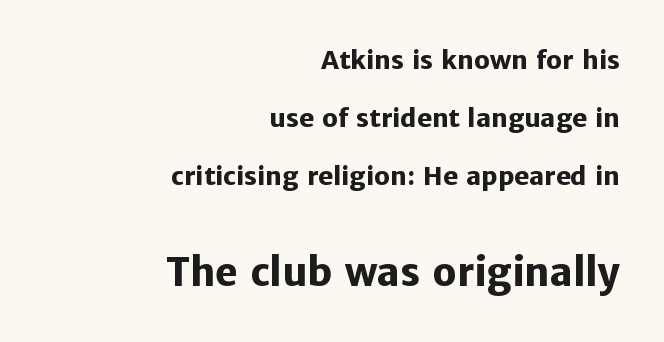
The image shows 38 px heavy sans-serif type, upright; set right-aligned, loose line spacing (2.32x), normal letter spacing, not underlined; the second (bottom) block is 1.52x larger; low stroke contrast and a medium x-height.
